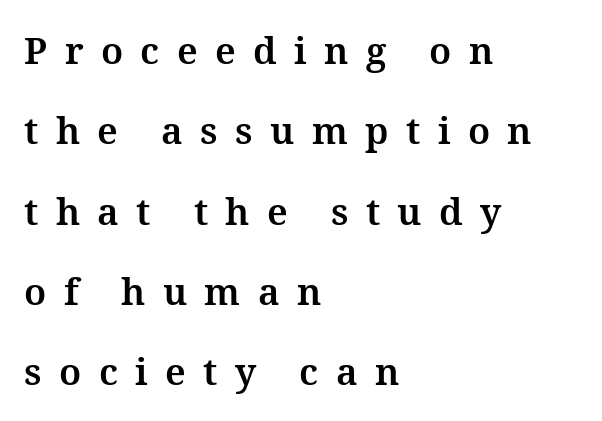
Q: Is the text bold? A: Yes.
Q: Is the text italic (slanted)? A: No, it is upright.
Q: Is the text underlined? A: No.
Q: How is the paragraph aligned? A: Left-aligned.
Q: Is the spacing between letters normal or unusually wide? A: Unusually wide.
Q: Is the spacing between lines tight, normal or loose? A: Loose.
Q: Width (condensed, normal, or wide)? A: Normal.
Q: Stroke contrast? A: Medium.
Q: x-height? A: Medium.
Q: Monospaced? A: No.
